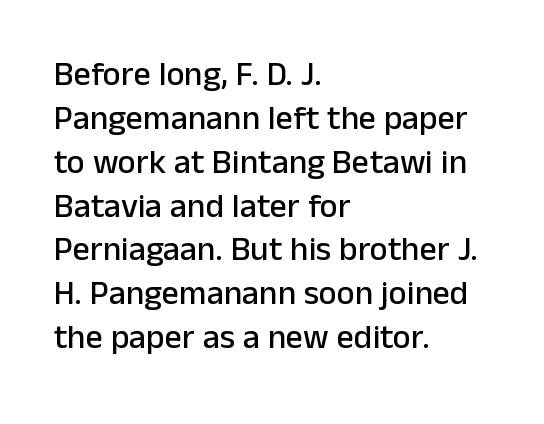
The image shows 34 px sans-serif type, upright; set left-aligned, normal line spacing (1.29x), normal letter spacing, not underlined; low stroke contrast and a medium x-height.
